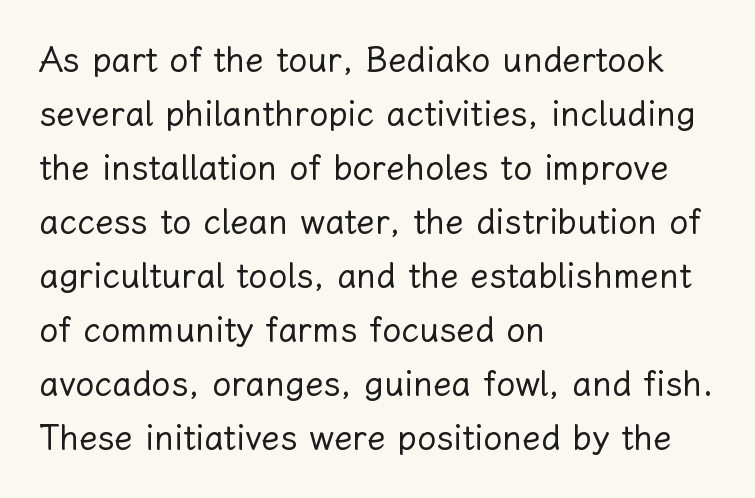
The image shows 34 px regular-weight type, upright; set left-aligned, normal line spacing (1.59x), normal letter spacing, not underlined; low stroke contrast and a medium x-height.
